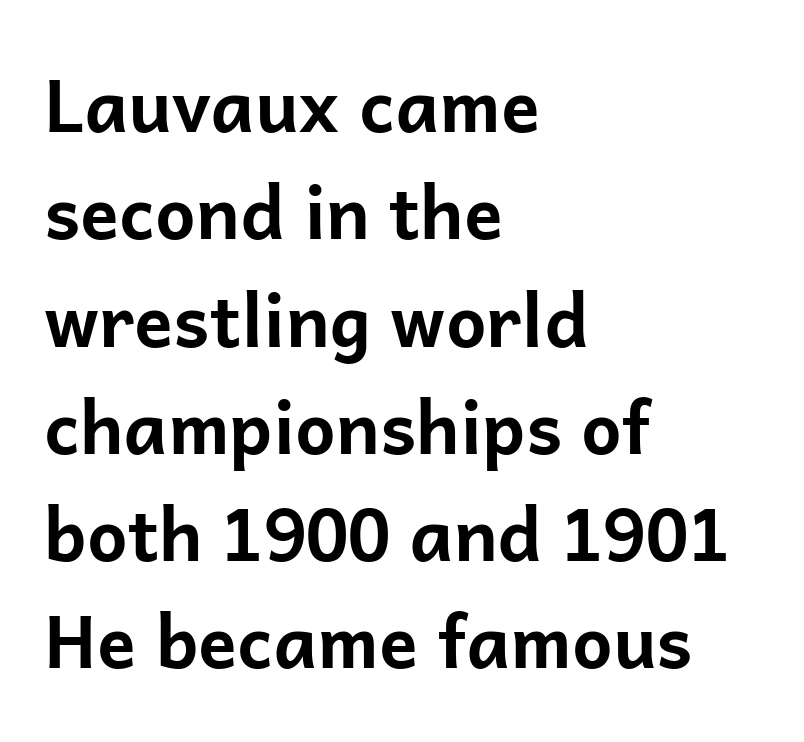
{"serif": "no", "italic": "no", "bold": "yes", "weight": "bold", "width": "normal", "stroke_contrast": "low", "x_height": "medium", "monospaced": "no", "underline": "no", "align": "left", "line_spacing": "normal", "line_spacing_ratio": 1.49, "letter_spacing": "normal", "letter_spacing_em": 0.0, "glyph_px": 72}
